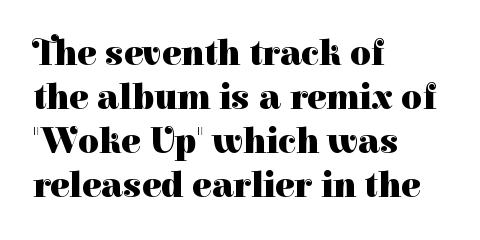
Letterform terminals end in serifs throughout the passage. The rendering anchors every line to the left-hand side. Spacing between characters is what you'd get straight out of the box. Rule under the text: the space is simply empty. Thick stems and heavy bowls — unmistakably bold.
